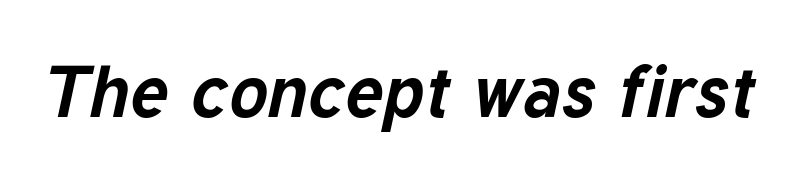
{"italic": "yes", "lean": "right", "slant_degrees": 12, "bold": "yes", "weight": "bold", "width": "normal", "stroke_contrast": "low", "x_height": "medium", "monospaced": "no", "underline": "no", "letter_spacing": "normal", "letter_spacing_em": 0.0, "glyph_px": 73}
